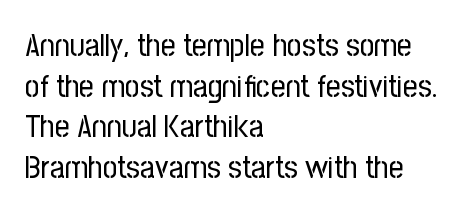
Spacing verdict: proportional, widths tailored to each character. A clean baseline with only descenders dipping below it. Compared with a typical body face, this is equally light or lighter still. The tracking reads as untouched default to a designer's eye.
